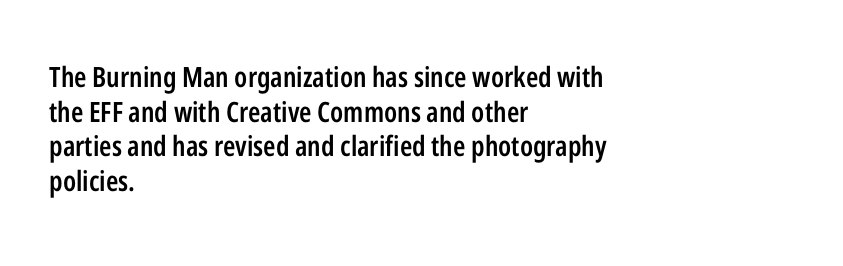
Q: Is the text bold? A: Semi-bold.
Q: Is the text italic (slanted)? A: No, it is upright.
Q: Is the typeface a serif or a sans-serif typeface? A: Sans-serif.
Q: Is the text underlined? A: No.
Q: How is the paragraph aligned? A: Left-aligned.
Q: Is the spacing between letters normal or unusually wide? A: Normal.
Q: Width (condensed, normal, or wide)? A: Condensed.
Q: Stroke contrast? A: Low.
Q: x-height? A: Medium.
Q: Monospaced? A: No.
